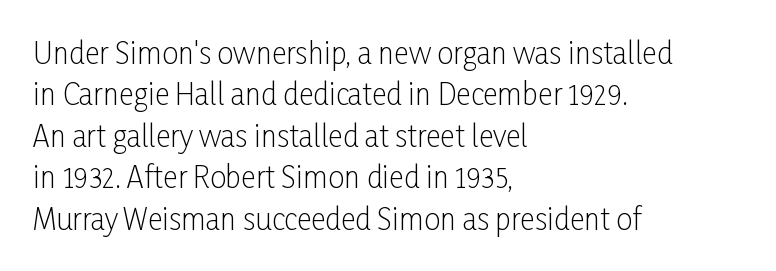
{"serif": "no", "italic": "no", "bold": "no", "weight": "light", "width": "condensed", "stroke_contrast": "low", "x_height": "medium", "monospaced": "no", "underline": "no", "align": "left", "line_spacing": "normal", "line_spacing_ratio": 1.43, "letter_spacing": "normal", "letter_spacing_em": 0.0, "glyph_px": 29}
